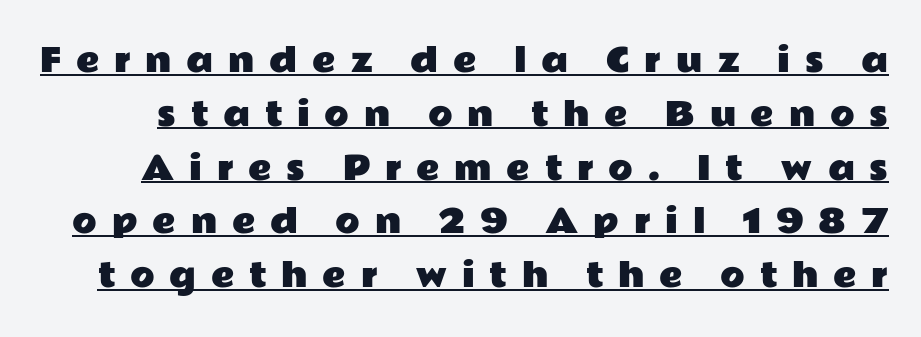
The rows are spaced the way most documents space them. The glyphs are accompanied by a horizontal stroke just below them. There is plenty of visible air inserted between adjacent glyphs. Designer's note — italics off, roman on.
